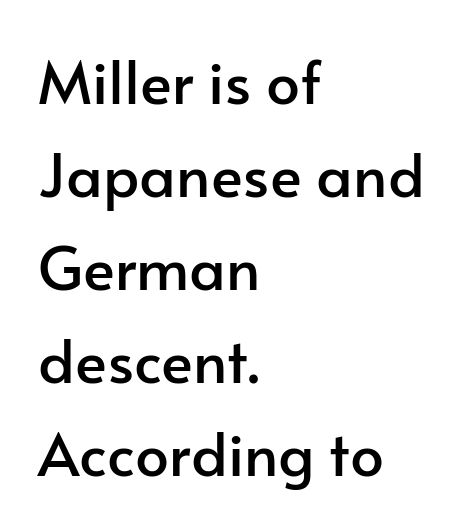
Q: Is the text italic (slanted)? A: No, it is upright.
Q: Is the typeface a serif or a sans-serif typeface? A: Sans-serif.
Q: Is the text underlined? A: No.
Q: How is the paragraph aligned? A: Left-aligned.
Q: Is the spacing between letters normal or unusually wide? A: Normal.
Q: Is the spacing between lines tight, normal or loose? A: Normal.
Q: Width (condensed, normal, or wide)? A: Normal.
Q: Stroke contrast? A: Low.
Q: x-height? A: Small.
Q: Monospaced? A: No.
